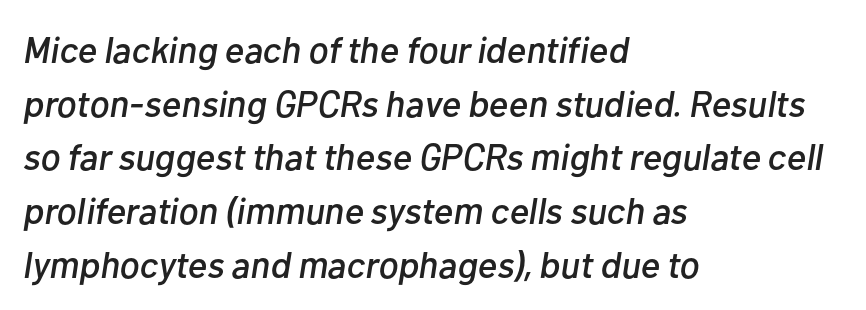
The image shows 37 px text type, italic (leaning right); set left-aligned, normal line spacing (1.45x), normal letter spacing, not underlined; low stroke contrast and a medium x-height.
